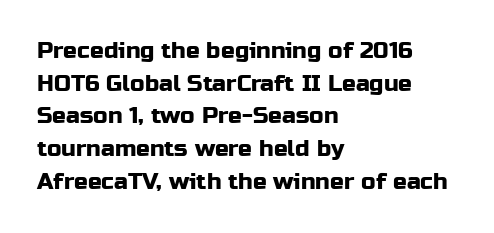
The image shows 23 px text type, upright; set left-aligned, normal line spacing (1.42x), normal letter spacing, not underlined.
